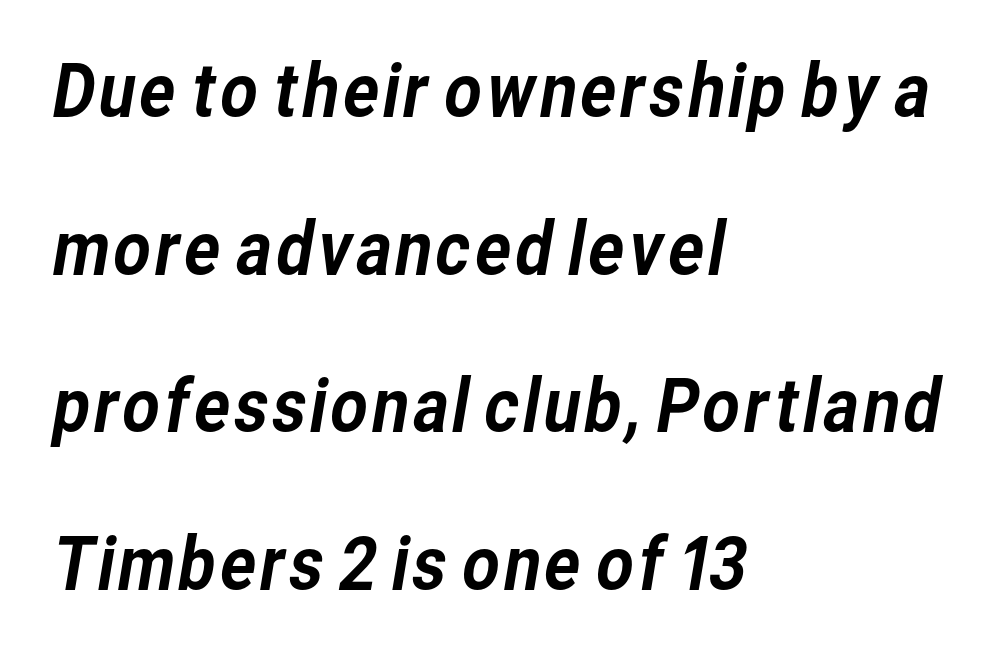
Q: Is the typeface a serif or a sans-serif typeface? A: Sans-serif.
Q: Is the text underlined? A: No.
Q: How is the paragraph aligned? A: Left-aligned.
Q: Is the spacing between letters normal or unusually wide? A: Normal.
Q: Is the spacing between lines tight, normal or loose? A: Loose.
Q: Width (condensed, normal, or wide)? A: Normal.
Q: Stroke contrast? A: Low.
Q: x-height? A: Medium.
Q: Monospaced? A: No.
